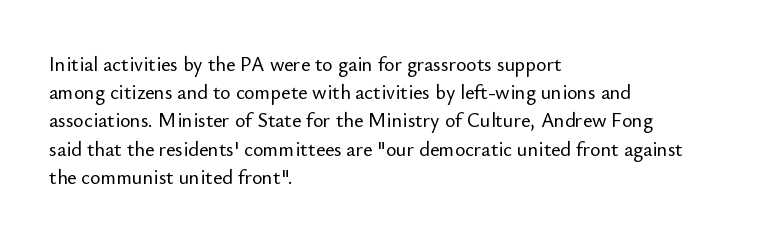
Quick note: interline space is typical. Layout note: lines flush left. The tracking reads as untouched default to a designer's eye. The passage shown is not underscored anywhere. The type sits square on the baseline with zero lean.
